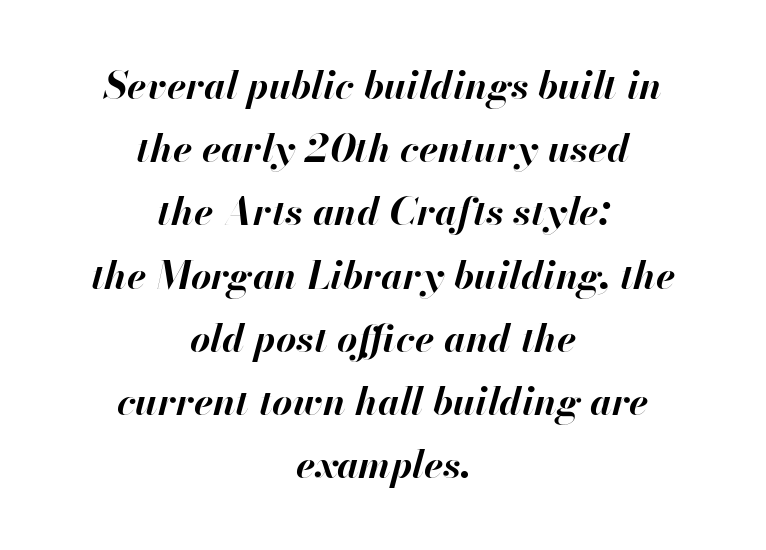
The image shows 39 px bold type, italic (leaning right); set centered, normal line spacing (1.62x), normal letter spacing, not underlined; high stroke contrast and a small x-height.
